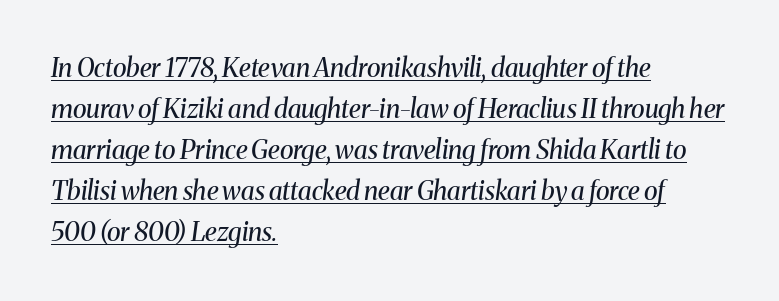
Posture: slanted. Interline gaps are of average width in this sample. A rule runs beneath these lines of type. The setting favours the left margin, as ordinary paragraphs usually do. Nobody touched the tracking dial on this one.
